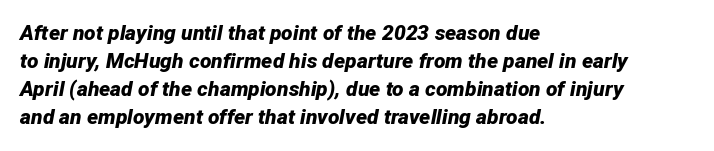
The paragraph has a hard left edge and a soft right edge. This rendering leaves character spacing at its baseline value. Bare-footed words on every line. A typesetter would call this leading conventional body-copy spacing. As a designer I'd log this as weight 700, bold.
